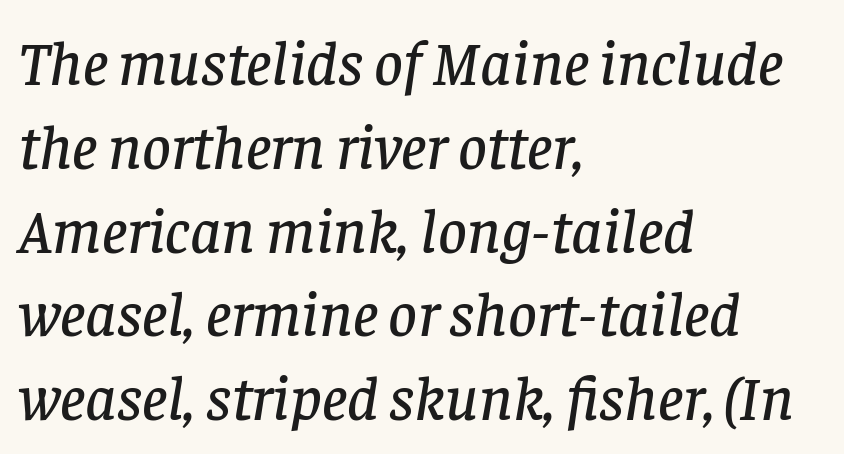
The image shows 63 px serif type, italic (leaning right); set left-aligned, normal line spacing (1.33x), normal letter spacing, not underlined; low stroke contrast and a large x-height.
